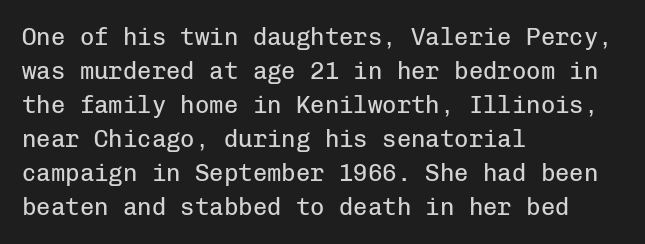
Just letters on the line, the space beneath them empty. The lines sit at an ordinary, default distance from one another. Reading down the block, your eye returns to a fixed left position each line. Think standard paragraph weight, or any step lighter than that.
